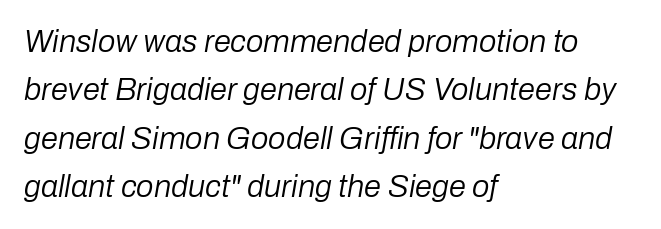
Q: Is the text bold? A: No.
Q: Is the text italic (slanted)? A: Yes, it leans right by about 10 degrees.
Q: Is the text underlined? A: No.
Q: How is the paragraph aligned? A: Left-aligned.
Q: Is the spacing between letters normal or unusually wide? A: Normal.
Q: Is the spacing between lines tight, normal or loose? A: Normal.
Q: Width (condensed, normal, or wide)? A: Normal.
Q: Stroke contrast? A: Low.
Q: x-height? A: Medium.
Q: Monospaced? A: No.
